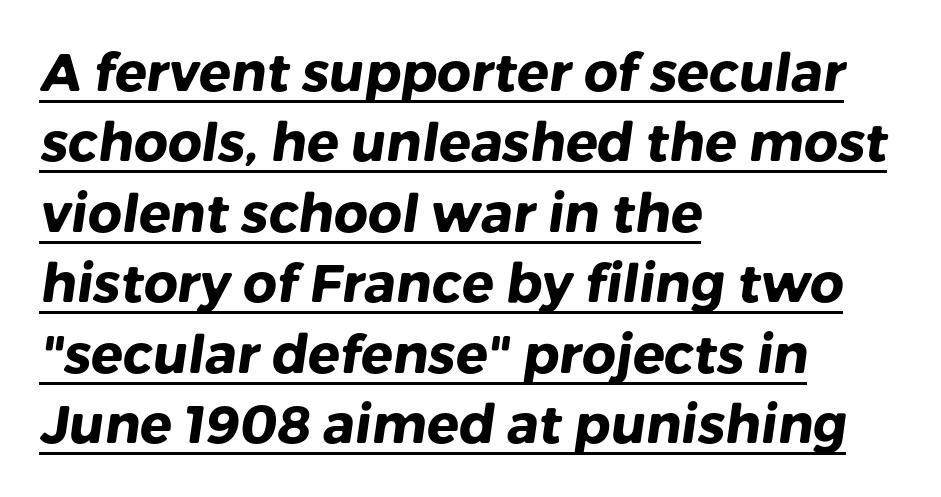
The image shows 53 px heavy sans-serif type; set left-aligned, normal line spacing (1.33x), normal letter spacing, underlined; low stroke contrast and a medium x-height.
